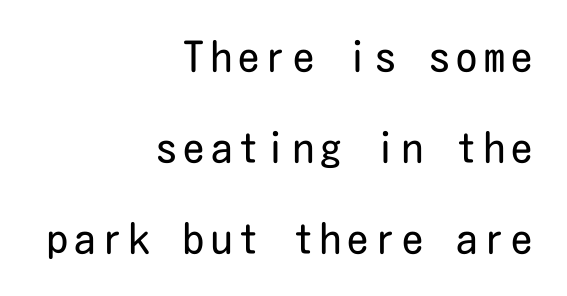
Underline: absent. I'd call this a sans setting — the letters go barefoot. Posture: upright roman. The weight tops out at a normal text grade. The rendering uses a large line-height, opening up the rows. All the whitespace from short lines collects on the left.
